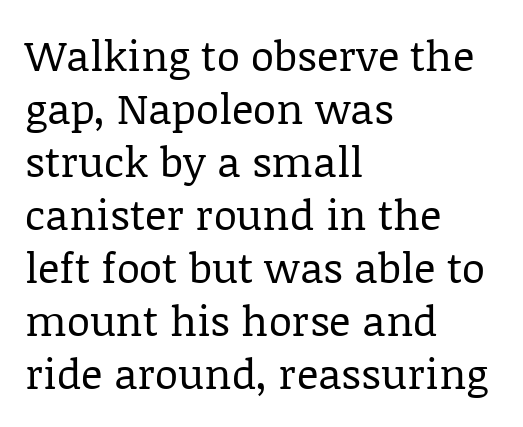
Q: Is the text bold? A: No.
Q: Is the text italic (slanted)? A: No, it is upright.
Q: Is the typeface a serif or a sans-serif typeface? A: Serif.
Q: Is the text underlined? A: No.
Q: How is the paragraph aligned? A: Left-aligned.
Q: Is the spacing between letters normal or unusually wide? A: Normal.
Q: Is the spacing between lines tight, normal or loose? A: Normal.
Q: Width (condensed, normal, or wide)? A: Normal.
Q: Stroke contrast? A: Low.
Q: x-height? A: Large.
Q: Monospaced? A: No.
